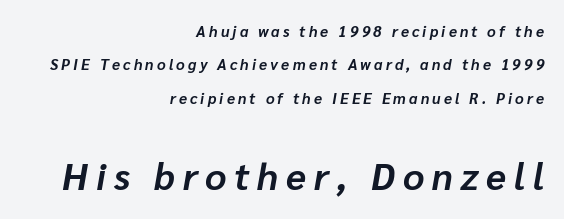
Words float on clear page, feet unadorned. The vertical gap from one line to the next is large. Looking at the ascenders, they clearly lean. Honestly, the letter spacing is so wide it's the main thing you notice.
